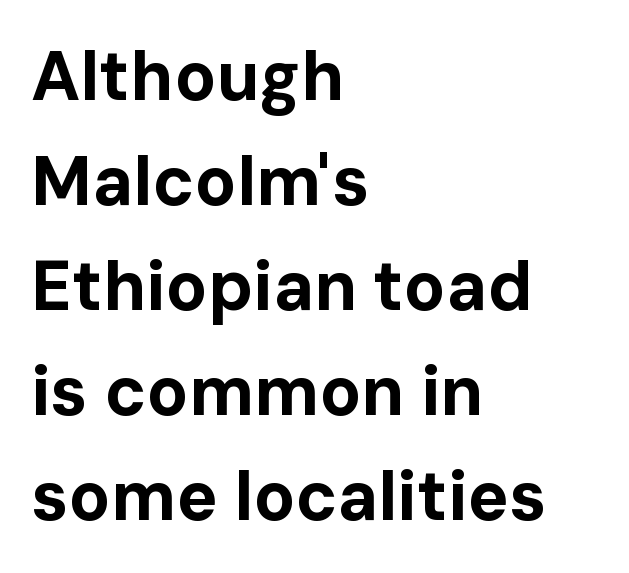
This is the regular roman posture of the typeface. The letters carry no serifs — their stems end cleanly without finishing strokes. Alignment: flush left. Descenders are the only things crossing below the line.
